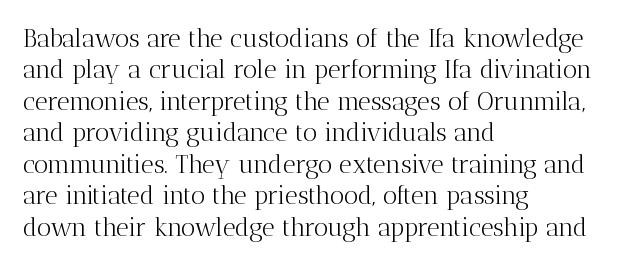
Q: Is the text bold? A: No.
Q: Is the text italic (slanted)? A: No, it is upright.
Q: Is the text underlined? A: No.
Q: How is the paragraph aligned? A: Left-aligned.
Q: Is the spacing between letters normal or unusually wide? A: Normal.
Q: Is the spacing between lines tight, normal or loose? A: Normal.
